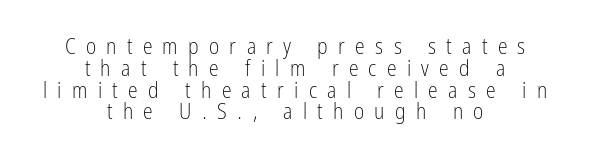
The image shows 22 px text type, upright; set centered, tight line spacing (0.99x), unusually wide letter spacing (+0.47 em), not underlined.
